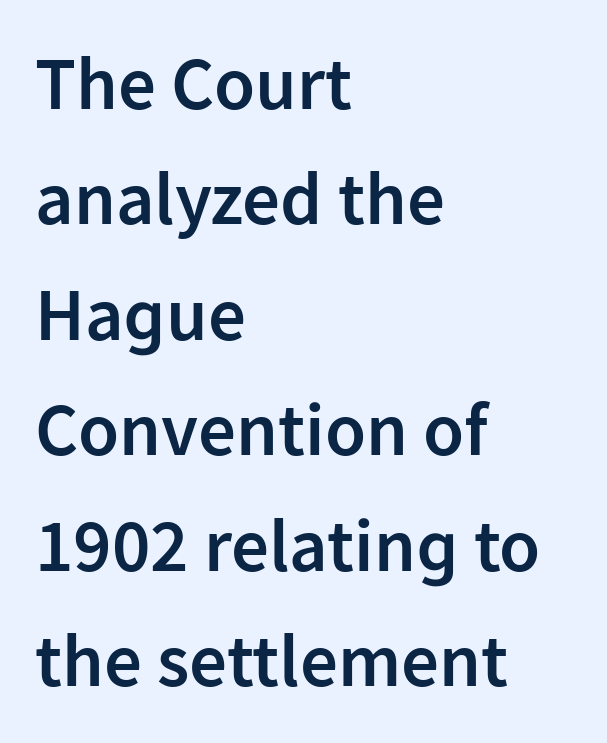
Q: Is the text bold? A: Semi-bold.
Q: Is the text italic (slanted)? A: No, it is upright.
Q: Is the typeface a serif or a sans-serif typeface? A: Sans-serif.
Q: Is the text underlined? A: No.
Q: How is the paragraph aligned? A: Left-aligned.
Q: Is the spacing between letters normal or unusually wide? A: Normal.
Q: Is the spacing between lines tight, normal or loose? A: Normal.
Q: Width (condensed, normal, or wide)? A: Normal.
Q: Stroke contrast? A: Low.
Q: x-height? A: Medium.
Q: Monospaced? A: No.
